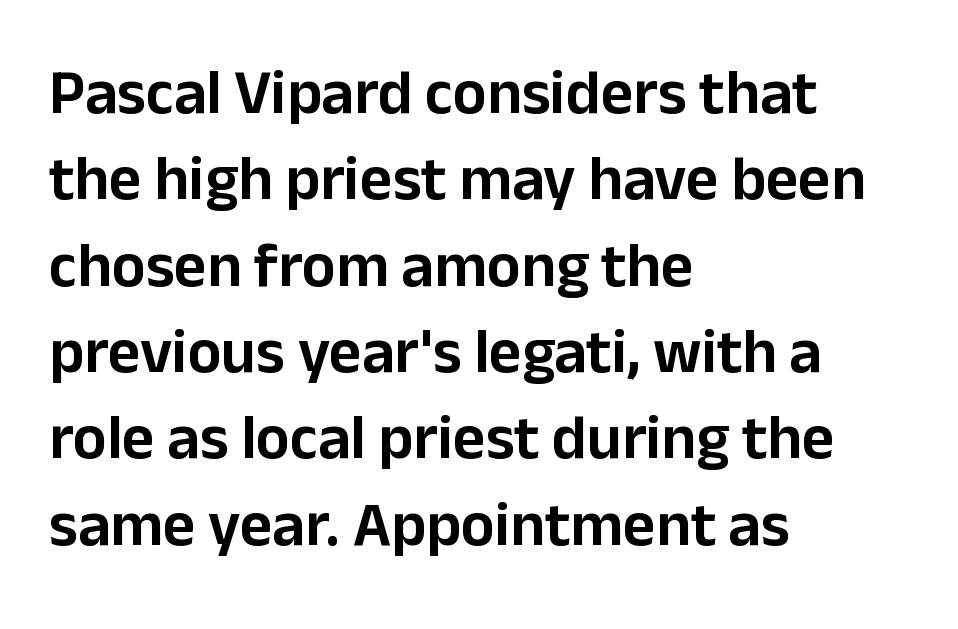
Characters follow at the spacing the type designer built in. Successive baselines arrive at the customary interval. Do the characters align in a grid? No, the font is proportional. Italic: no, the glyphs are upright roman. Type style note: lacks serifs. Check the space under the baseline: it is left empty.
